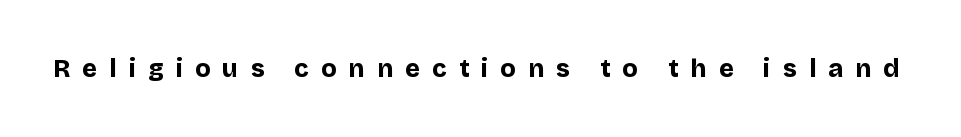
Q: Is the text bold? A: Yes.
Q: Is the text italic (slanted)? A: No, it is upright.
Q: Is the text underlined? A: No.
Q: Is the spacing between letters normal or unusually wide? A: Unusually wide.
